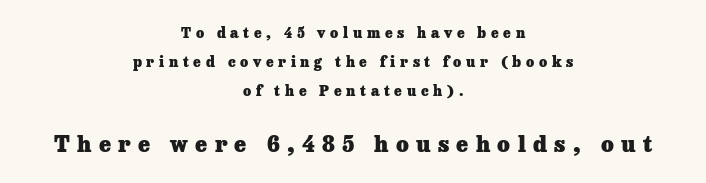
The image shows 22 px bold type, upright; set centered, loose line spacing (2.06x), unusually wide letter spacing (+0.33 em), not underlined; the second (bottom) block is 1.57x larger.
